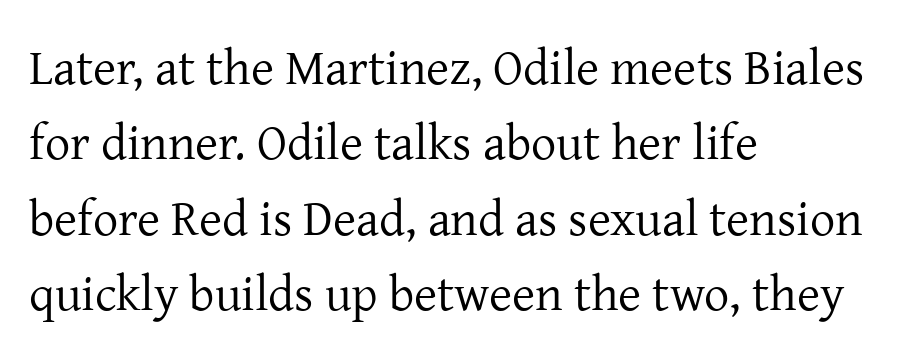
Q: Is the text bold? A: No.
Q: Is the text italic (slanted)? A: No, it is upright.
Q: Is the typeface a serif or a sans-serif typeface? A: Serif.
Q: Is the text underlined? A: No.
Q: How is the paragraph aligned? A: Left-aligned.
Q: Is the spacing between letters normal or unusually wide? A: Normal.
Q: Is the spacing between lines tight, normal or loose? A: Normal.
Q: Width (condensed, normal, or wide)? A: Normal.
Q: Stroke contrast? A: Low.
Q: x-height? A: Medium.
Q: Monospaced? A: No.
